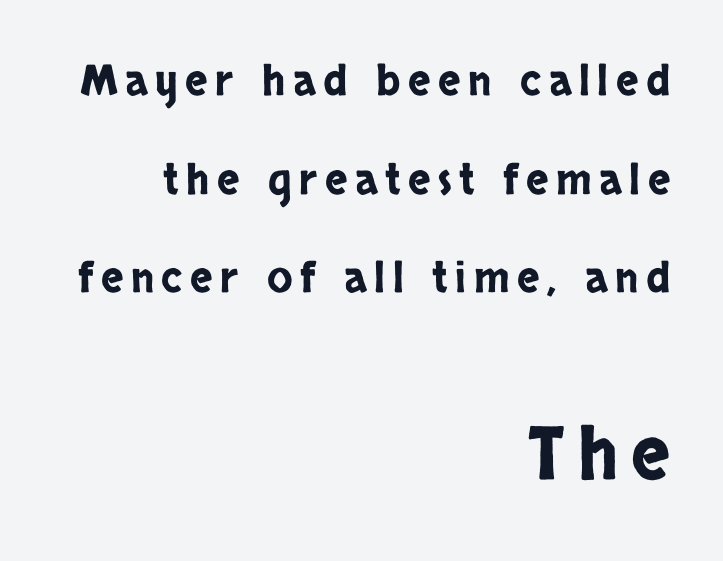
The image shows 73 px condensed sans-serif type, upright; set right-aligned, loose line spacing (2.35x), not underlined; the second (bottom) block is 1.74x larger; low stroke contrast and a large x-height.
